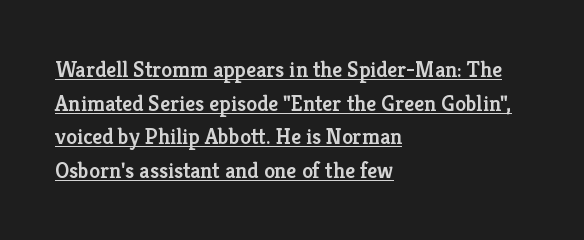
{"italic": "no", "bold": "semi", "underline": "yes", "align": "left", "line_spacing": "normal", "line_spacing_ratio": 1.53, "letter_spacing": "normal", "letter_spacing_em": 0.0, "glyph_px": 22}
